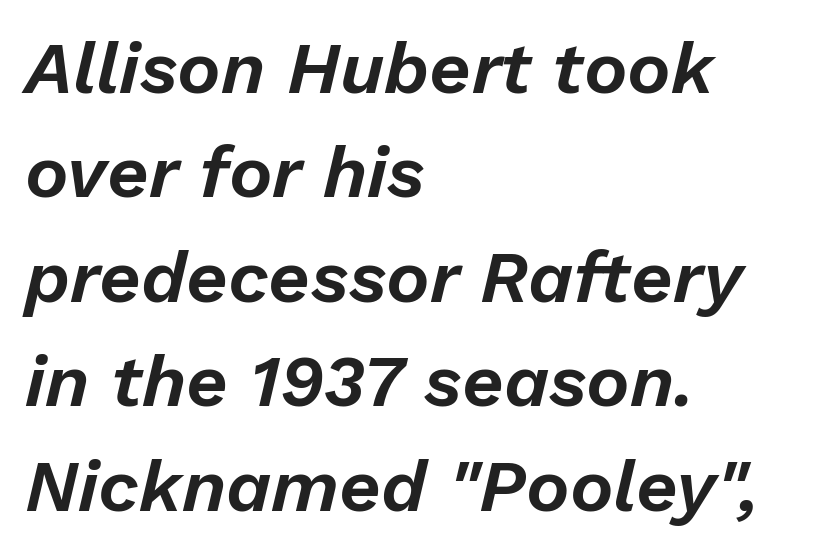
The paragraph has a hard left edge and a soft right edge. Looks like regular typesetting: each glyph gets only the width it needs. In terms of leading, this rendering sits right in the middle. Type without underlining. The tracking reads as untouched default to a designer's eye. Quick note: italic.
